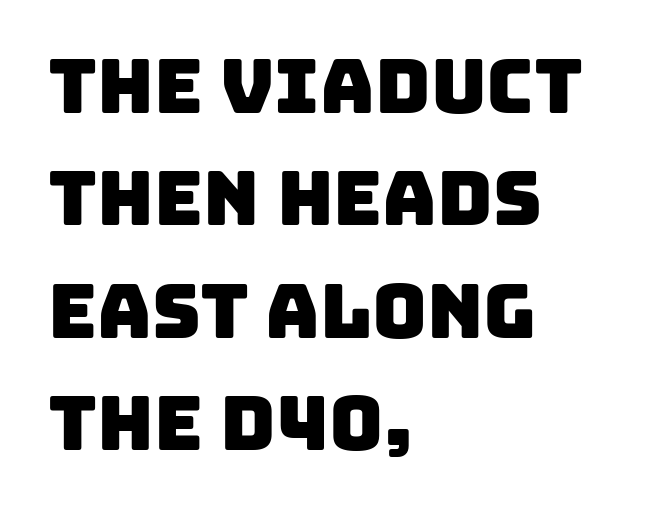
The image shows 75 px sans-serif type; set left-aligned, normal line spacing (1.5x), normal letter spacing, not underlined; low stroke contrast and a large x-height.
